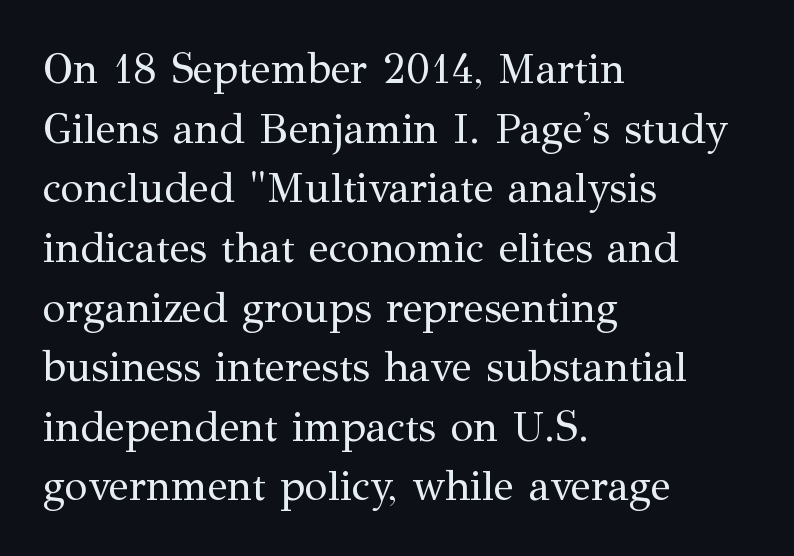
Q: Is the text bold? A: No.
Q: Is the text italic (slanted)? A: No, it is upright.
Q: Is the typeface a serif or a sans-serif typeface? A: Serif.
Q: Is the text underlined? A: No.
Q: How is the paragraph aligned? A: Left-aligned.
Q: Is the spacing between letters normal or unusually wide? A: Normal.
Q: Is the spacing between lines tight, normal or loose? A: Normal.
Q: Width (condensed, normal, or wide)? A: Normal.
Q: Stroke contrast? A: Medium.
Q: x-height? A: Medium.
Q: Monospaced? A: No.
